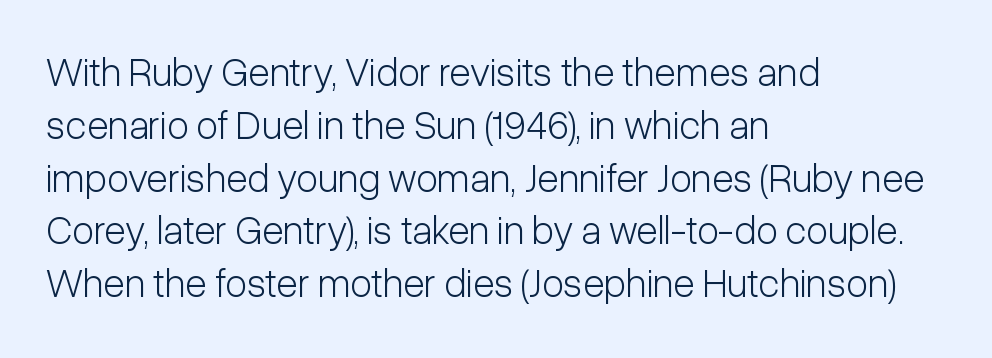
Q: Is the text bold? A: No.
Q: Is the text italic (slanted)? A: No, it is upright.
Q: Is the typeface a serif or a sans-serif typeface? A: Sans-serif.
Q: Is the text underlined? A: No.
Q: How is the paragraph aligned? A: Left-aligned.
Q: Is the spacing between letters normal or unusually wide? A: Normal.
Q: Is the spacing between lines tight, normal or loose? A: Normal.
Q: Width (condensed, normal, or wide)? A: Condensed.
Q: Stroke contrast? A: Low.
Q: x-height? A: Medium.
Q: Monospaced? A: No.
